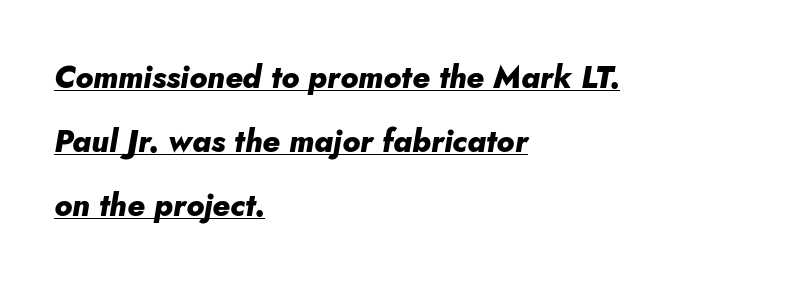
Q: Is the text bold? A: Yes.
Q: Is the text italic (slanted)? A: Yes, it leans right by about 10 degrees.
Q: Is the text underlined? A: Yes.
Q: How is the paragraph aligned? A: Left-aligned.
Q: Is the spacing between letters normal or unusually wide? A: Normal.
Q: Is the spacing between lines tight, normal or loose? A: Loose.
Q: Width (condensed, normal, or wide)? A: Normal.
Q: Stroke contrast? A: Low.
Q: x-height? A: Small.
Q: Monospaced? A: No.
